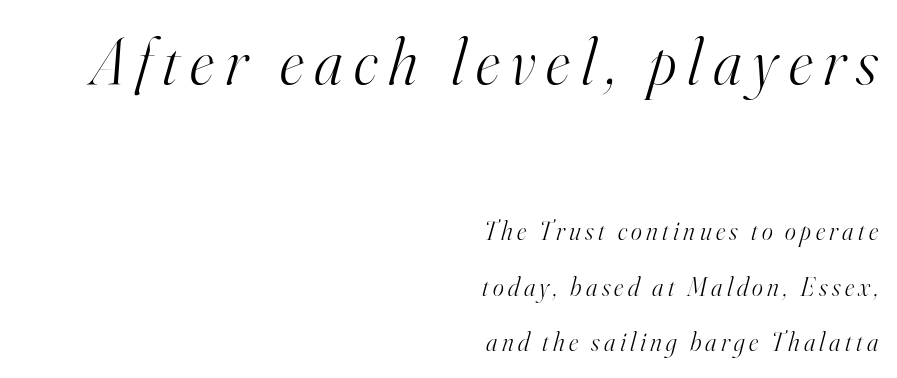
The image shows 66 px light serif type, italic (leaning right); set right-aligned, loose line spacing (2.15x), not underlined; the first (top) block is 2.54x larger; high stroke contrast and a small x-height.
